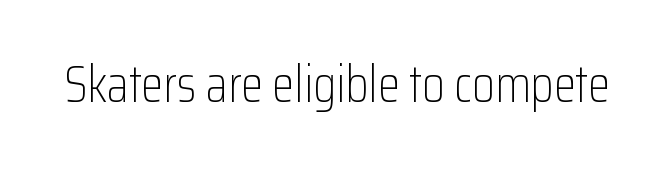
A typesetter would call this zero additional tracking. Serifs: no, the terminals of the letterforms are clean. Ordinary non-slanted type is in use. Is this a fixed-width face? No — the glyphs have proportional, varying widths. The weight tops out at a normal text grade.
